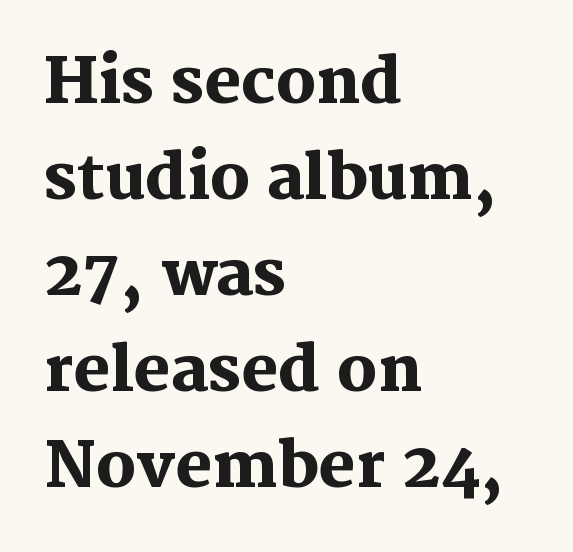
Posture: vertical. Bold? Absolutely — the strokes are thick and heavy. Compared with typical paragraphs, the rows here are spaced about the same. The string is rendered with underlining switched off. Horizontally, the lines are justified to the leading edge only. Is this a fixed-width face? No — the glyphs have proportional, varying widths.
